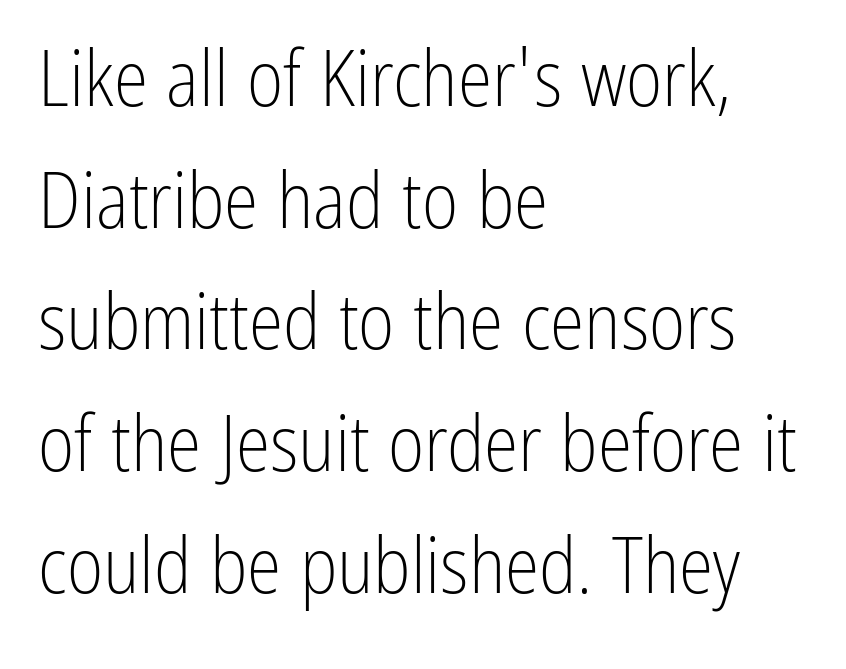
Bare-footed words on every line. Each word holds together tightly as a unit, with standard inter-letter gaps. This is roman type, the default non-slanted kind. Proportional: the letters do not fall into vertical columns. One glance says typical: line gaps are just what's usual. No feet cap the strokes, marking this as sans-serif type.
